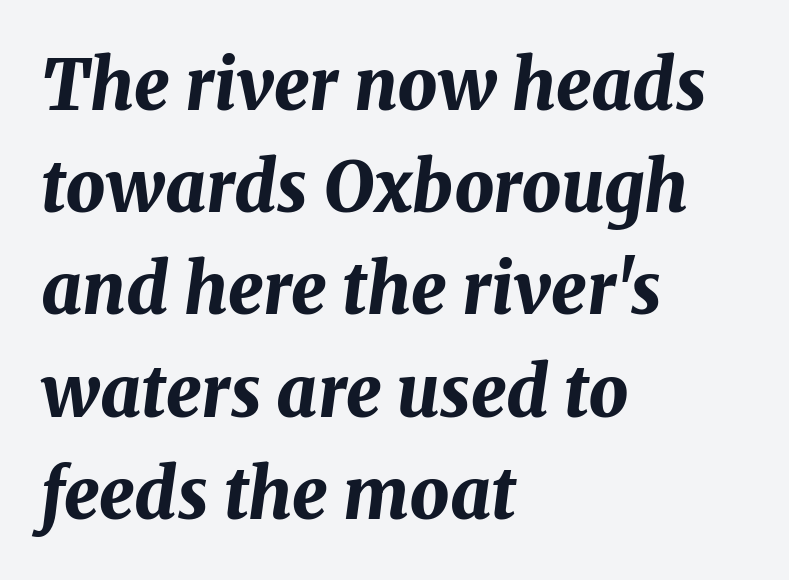
{"italic": "yes", "lean": "right", "slant_degrees": 8, "bold": "yes", "weight": "bold", "width": "normal", "stroke_contrast": "medium", "x_height": "medium", "monospaced": "no", "underline": "no", "align": "left", "line_spacing": "normal", "line_spacing_ratio": 1.46, "letter_spacing": "normal", "letter_spacing_em": 0.0, "glyph_px": 70}
